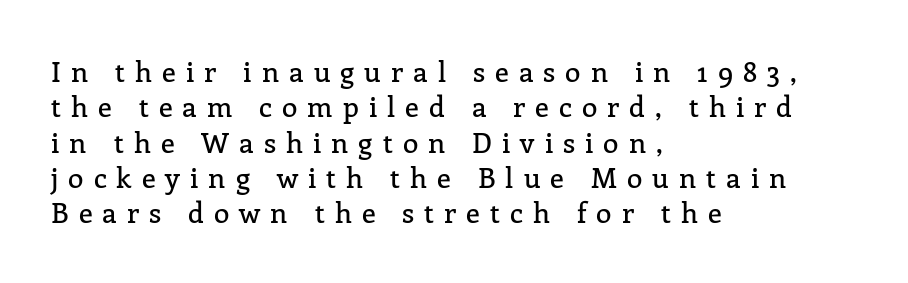
{"serif": "yes", "italic": "no", "width": "normal", "stroke_contrast": "low", "x_height": "medium", "monospaced": "no", "underline": "no", "align": "left", "line_spacing": "normal", "line_spacing_ratio": 1.26, "letter_spacing": "wide", "letter_spacing_em": 0.36, "glyph_px": 28}
